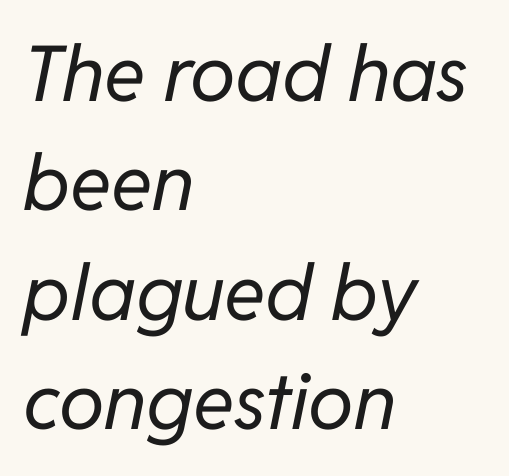
Style check: oblique. Students, note that the glyphs here touch the page at normal intervals. Is this a fixed-width face? No — the glyphs have proportional, varying widths. A light-to-regular cut is what we see here. Regarding leading, the lines here are spaced in the standard way. These lines stack with their left ends in a neat column.
